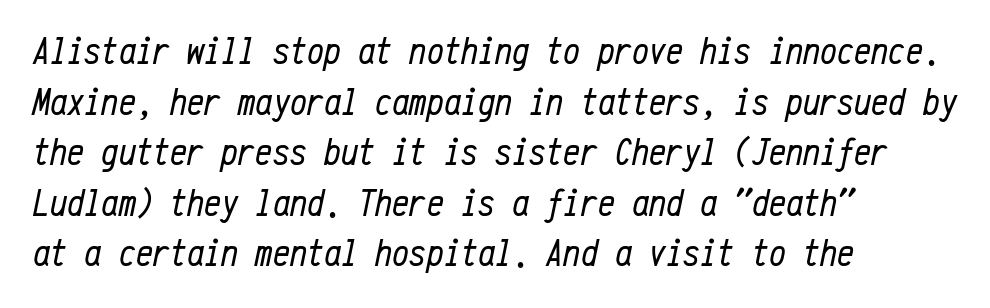
The image shows 38 px regular-weight, condensed type, italic (leaning right), monospaced; set left-aligned, normal line spacing (1.33x), normal letter spacing, not underlined; low stroke contrast and a medium x-height.
